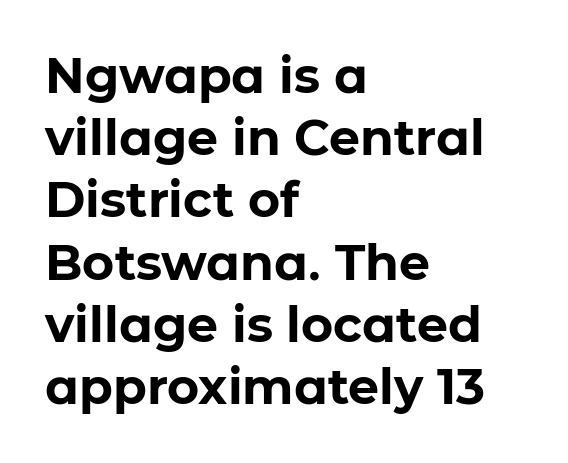
Stroke terminals: plain, sans-serif. Where is the straight margin? On the left. I'd describe the lettering as bold — thick and assertive. Summary of vertical rhythm: regular, with standard interline spacing.
